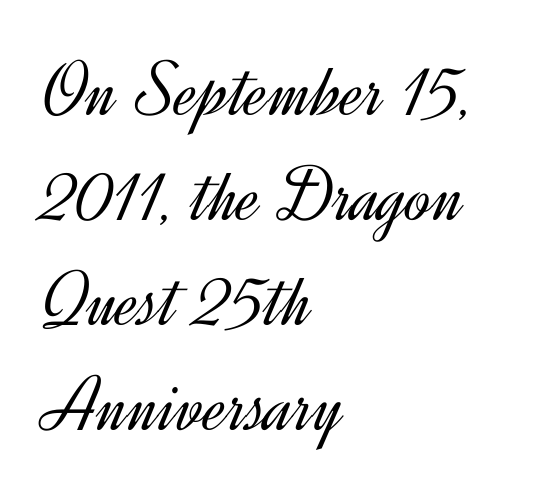
Q: Is the text bold? A: No.
Q: Is the text italic (slanted)? A: Yes.
Q: Is the typeface a serif or a sans-serif typeface? A: Sans-serif.
Q: Is the text underlined? A: No.
Q: How is the paragraph aligned? A: Left-aligned.
Q: Is the spacing between letters normal or unusually wide? A: Normal.
Q: Is the spacing between lines tight, normal or loose? A: Normal.
Q: Width (condensed, normal, or wide)? A: Normal.
Q: x-height? A: Small.
Q: Monospaced? A: No.
